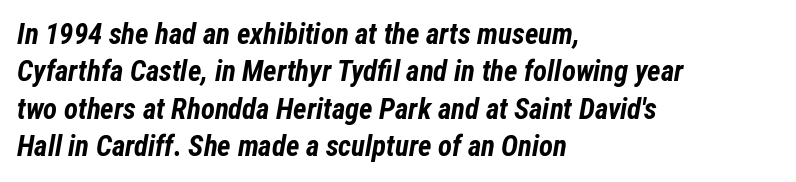
The image shows 29 px bold, condensed type, italic (leaning right); set left-aligned, normal line spacing (1.29x), normal letter spacing, not underlined; low stroke contrast and a medium x-height.
